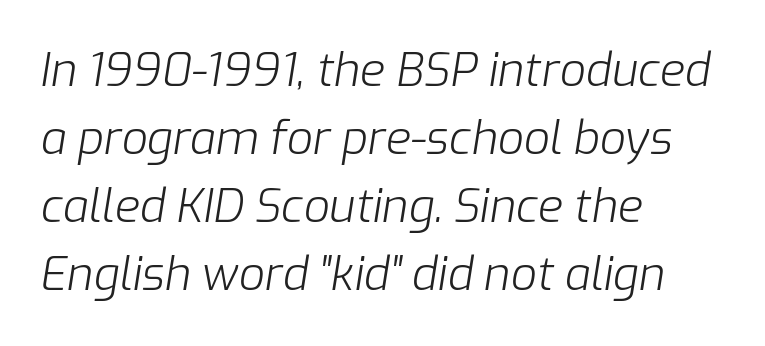
Where is the straight margin? On the left. The letters look calm and open, with moderate or lighter stems. Unmarked baselines from the first word to the last. The face used here is rendered with its standard letterfit. Tall strokes in this sample are angled rather than plumb.
